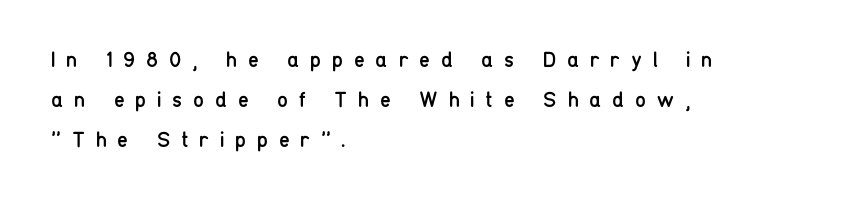
{"italic": "no", "bold": "no", "underline": "no", "align": "left", "line_spacing_ratio": 1.82, "letter_spacing": "wide", "letter_spacing_em": 0.49, "glyph_px": 22}
